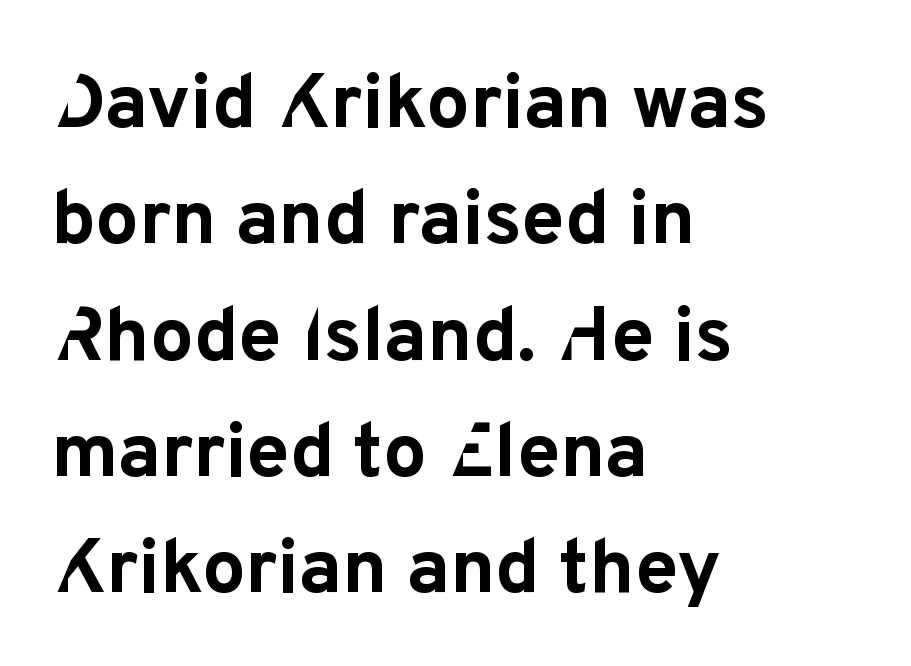
The image shows 77 px bold sans-serif type, upright; set left-aligned, normal line spacing (1.51x), normal letter spacing, not underlined; low stroke contrast and a medium x-height.
